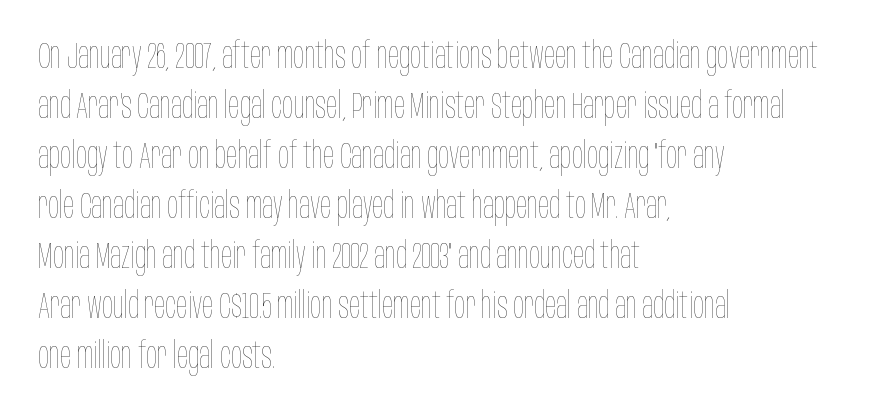
Q: Is the text bold? A: No.
Q: Is the text italic (slanted)? A: No, it is upright.
Q: Is the text underlined? A: No.
Q: How is the paragraph aligned? A: Left-aligned.
Q: Is the spacing between letters normal or unusually wide? A: Normal.
Q: Is the spacing between lines tight, normal or loose? A: Normal.
Q: Width (condensed, normal, or wide)? A: Condensed.
Q: Stroke contrast? A: Low.
Q: x-height? A: Large.
Q: Monospaced? A: No.
